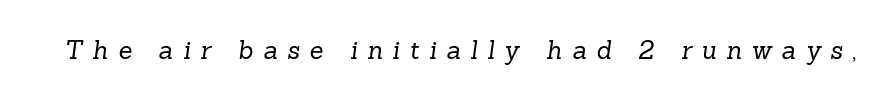
The specimen omits any rule beneath the text block's lines. Is the type heavy? It reads as light-to-regular instead. Between one letter and the next there's a generous, obvious gap.
